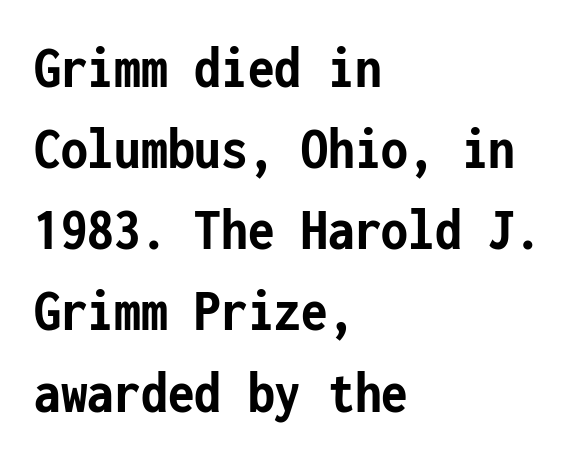
The image shows 61 px semibold, condensed sans-serif type, upright, monospaced; set left-aligned, normal line spacing (1.33x), normal letter spacing, not underlined; low stroke contrast and a medium x-height.
